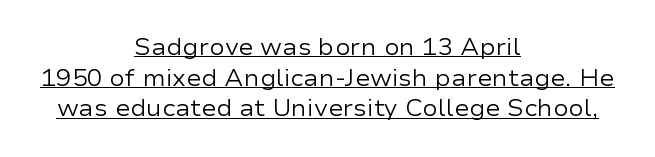
The image shows 23 px text type, upright; set centered, normal line spacing (1.33x), normal letter spacing, underlined.
